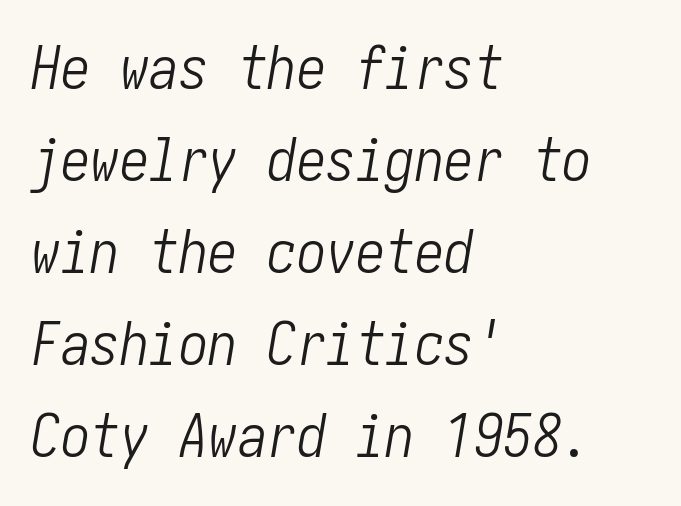
Q: Is the text bold? A: No.
Q: Is the text italic (slanted)? A: Yes, it leans right by about 10 degrees.
Q: Is the text underlined? A: No.
Q: How is the paragraph aligned? A: Left-aligned.
Q: Is the spacing between letters normal or unusually wide? A: Normal.
Q: Is the spacing between lines tight, normal or loose? A: Normal.
Q: Width (condensed, normal, or wide)? A: Condensed.
Q: Stroke contrast? A: Low.
Q: x-height? A: Medium.
